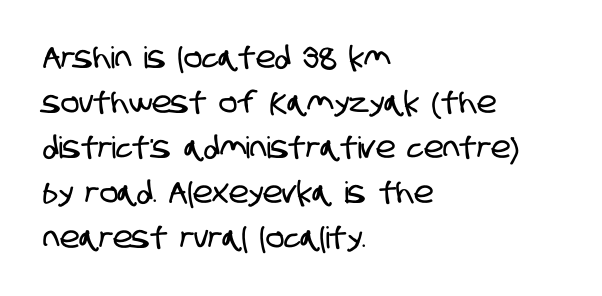
The passage shown is typeset with a sans-serif family. Where is the straight margin? On the left. Characters follow at the spacing the type designer built in. Here the designer chose a conventional face with non-uniform glyph widths.
